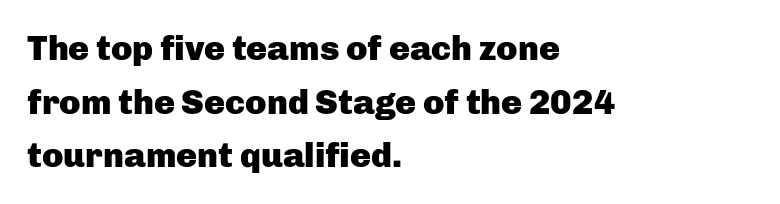
The image shows 35 px heavy sans-serif type, upright; set left-aligned, normal line spacing (1.53x), normal letter spacing, not underlined; low stroke contrast and a medium x-height.
